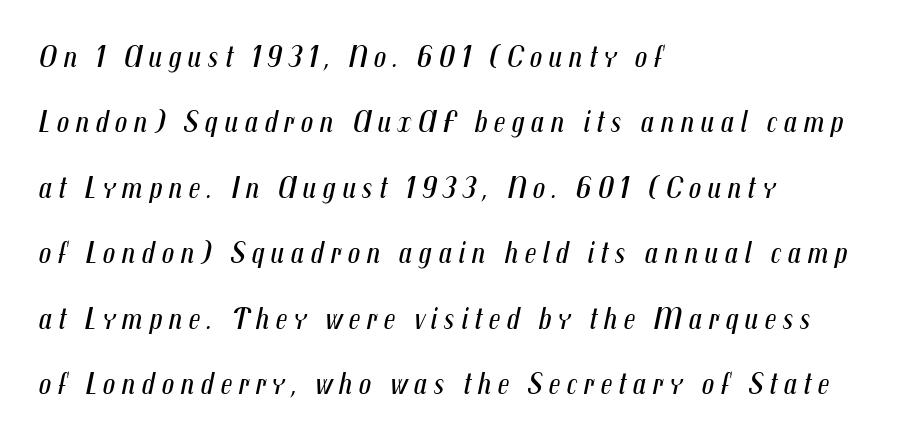
{"italic": "yes", "lean": "right", "slant_degrees": 12, "bold": "no", "weight": "regular", "width": "condensed", "stroke_contrast": "medium", "x_height": "medium", "monospaced": "no", "underline": "no", "align": "left", "line_spacing": "loose", "line_spacing_ratio": 2.11, "letter_spacing": "wide", "letter_spacing_em": 0.2, "glyph_px": 31}
